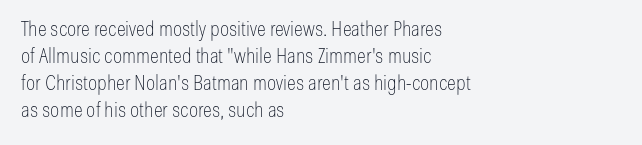
Q: Is the text bold? A: No.
Q: Is the text italic (slanted)? A: No, it is upright.
Q: Is the text underlined? A: No.
Q: How is the paragraph aligned? A: Left-aligned.
Q: Is the spacing between letters normal or unusually wide? A: Normal.
Q: Is the spacing between lines tight, normal or loose? A: Normal.
